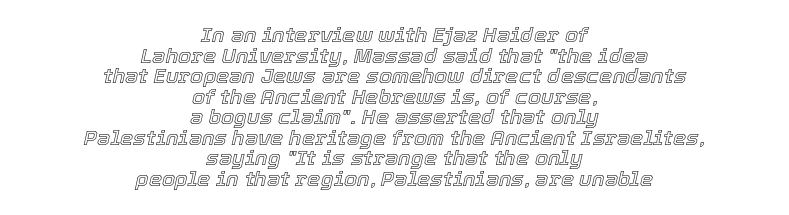
Q: Is the text italic (slanted)? A: Yes, it leans right by about 12 degrees.
Q: Is the text underlined? A: No.
Q: How is the paragraph aligned? A: Centered.
Q: Is the spacing between letters normal or unusually wide? A: Normal.
Q: Is the spacing between lines tight, normal or loose? A: Tight.
